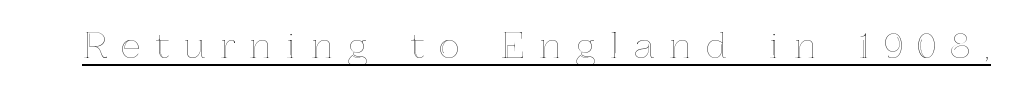
{"italic": "no", "width": "normal", "x_height": "medium", "monospaced": "no", "underline": "yes", "letter_spacing": "wide", "letter_spacing_em": 0.41, "glyph_px": 35}
